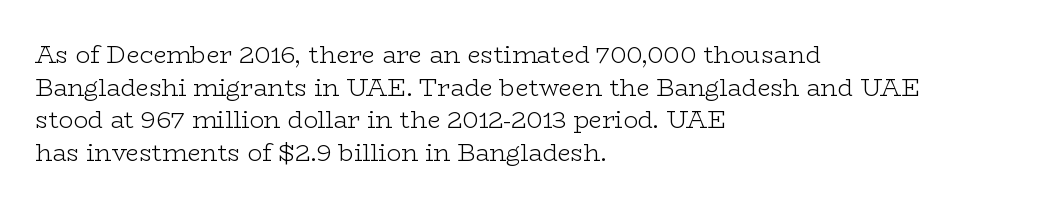
Q: Is the text bold? A: No.
Q: Is the text italic (slanted)? A: No, it is upright.
Q: Is the text underlined? A: No.
Q: How is the paragraph aligned? A: Left-aligned.
Q: Is the spacing between letters normal or unusually wide? A: Normal.
Q: Is the spacing between lines tight, normal or loose? A: Normal.
